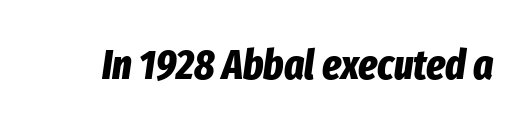
Q: Is the text bold? A: Yes.
Q: Is the text italic (slanted)? A: Yes, it leans right by about 8 degrees.
Q: Is the text underlined? A: No.
Q: Is the spacing between letters normal or unusually wide? A: Normal.
Q: Width (condensed, normal, or wide)? A: Condensed.
Q: Stroke contrast? A: Low.
Q: x-height? A: Medium.
Q: Monospaced? A: No.
